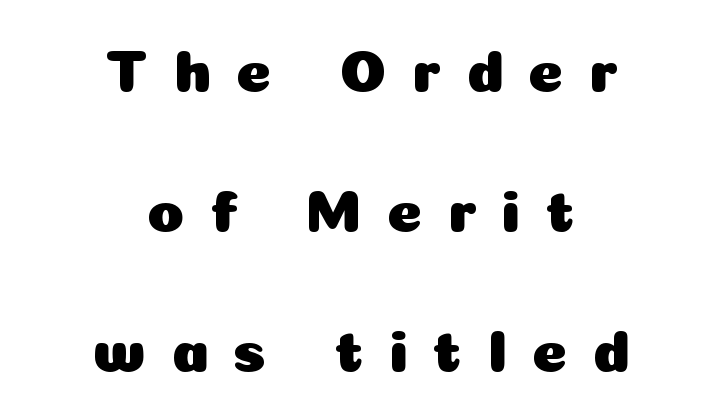
{"serif": "no", "italic": "no", "width": "normal", "stroke_contrast": "low", "x_height": "medium", "monospaced": "no", "underline": "no", "align": "center", "line_spacing": "loose", "line_spacing_ratio": 2.33, "letter_spacing": "wide", "letter_spacing_em": 0.42, "glyph_px": 60}
